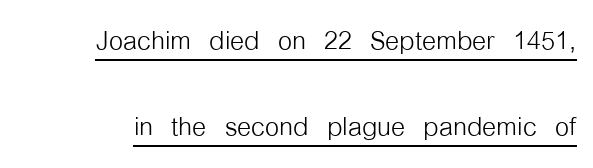
The image shows 36 px light, condensed sans-serif type, upright; set loose line spacing (2.4x), normal letter spacing, underlined; low stroke contrast and a medium x-height.
